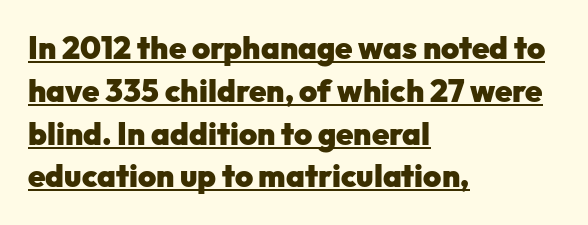
The rows are spaced the way most documents space them. Compared with typical body copy, the letter spacing here is the same. Typesetter's note: full bold, strokes at maximum text heaviness. Are there feet on the stems? There aren't — it's a sans. Teacher's note: observe the even left margin — that is flush-left alignment.
